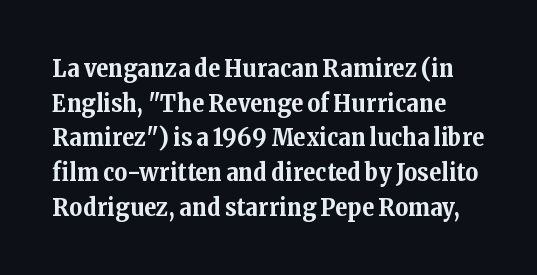
In terms of weight, the rendering is a true, heavy bold. Descenders are the only things crossing below the line. These lines sit exactly where default settings would place them. These lines were composed using upright roman letters. Standard letterfit; no display-style spreading of the glyphs.
